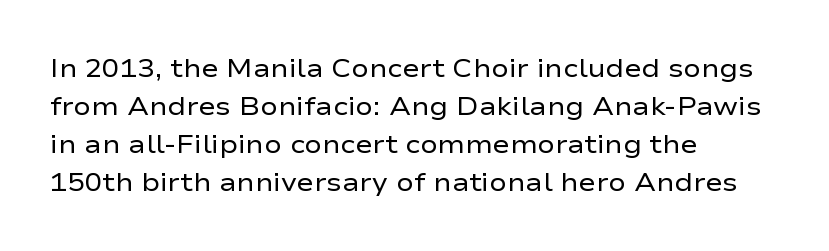
The image shows 26 px text type, upright; set left-aligned, normal line spacing (1.46x), normal letter spacing, not underlined.
